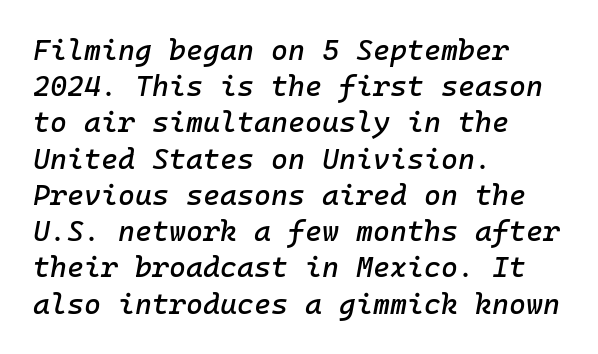
Q: Is the text italic (slanted)? A: Yes, it leans right by about 10 degrees.
Q: Is the text underlined? A: No.
Q: How is the paragraph aligned? A: Left-aligned.
Q: Is the spacing between letters normal or unusually wide? A: Normal.
Q: Is the spacing between lines tight, normal or loose? A: Normal.
Q: Width (condensed, normal, or wide)? A: Normal.
Q: Stroke contrast? A: Low.
Q: x-height? A: Medium.
